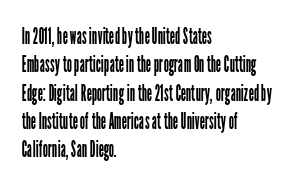
Nobody touched the tracking dial on this one. Visually the block forms a straight wall on the left and a jagged coastline on the right. Posture: upright roman. Beneath every word, the page is bare.
